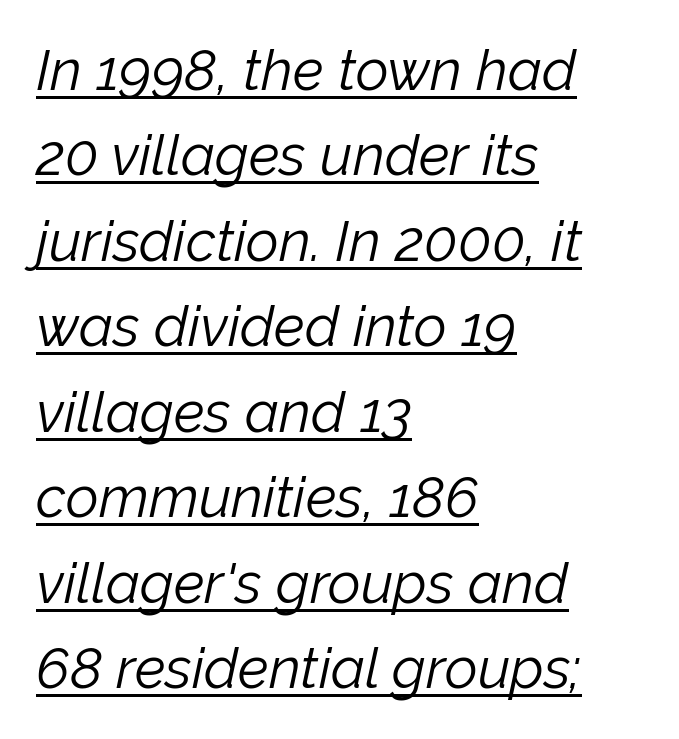
{"italic": "yes", "lean": "right", "slant_degrees": 12, "bold": "no", "weight": "light", "width": "normal", "stroke_contrast": "low", "x_height": "medium", "monospaced": "no", "underline": "yes", "align": "left", "line_spacing": "normal", "line_spacing_ratio": 1.5, "letter_spacing": "normal", "letter_spacing_em": 0.0, "glyph_px": 57}
